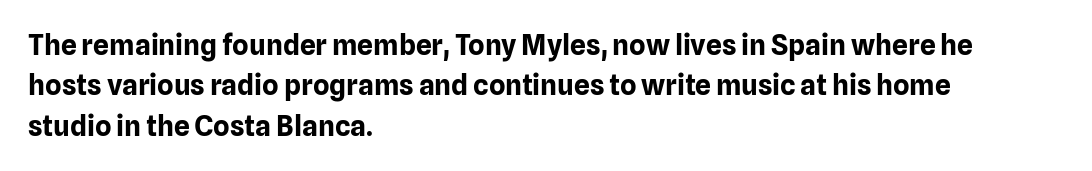
Set as a true bold cut, around the 700 mark. Horizontally, the lines are justified to the leading edge only. Spacing verdict: proportional, widths tailored to each character. The letters stand upright; this is a roman face. Type without underlining. This rendering leaves character spacing at its baseline value.
